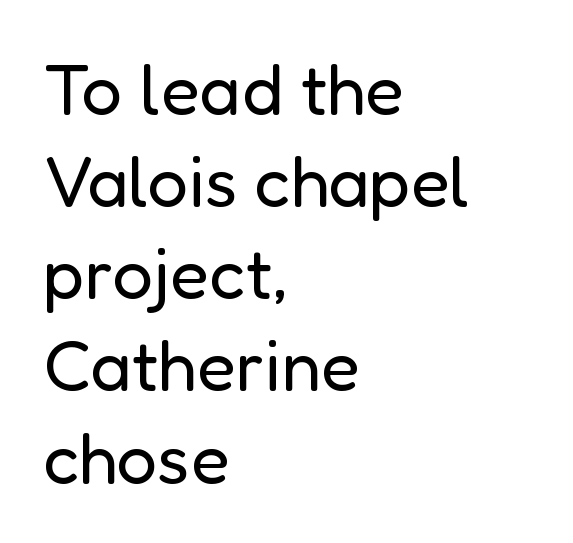
{"serif": "no", "italic": "no", "bold": "no", "weight": "regular", "width": "normal", "stroke_contrast": "low", "x_height": "medium", "monospaced": "no", "underline": "no", "align": "left", "line_spacing": "normal", "line_spacing_ratio": 1.28, "letter_spacing": "normal", "letter_spacing_em": 0.0, "glyph_px": 72}
